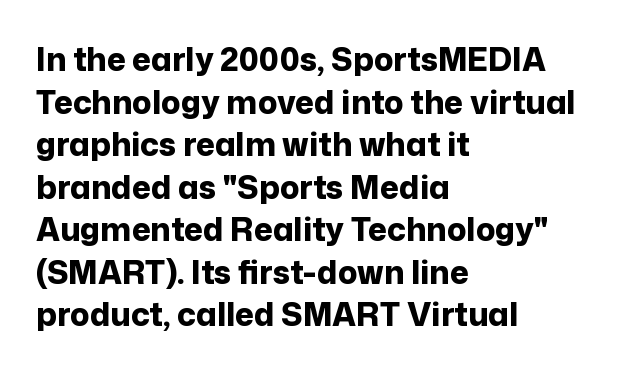
Q: Is the text bold? A: Yes.
Q: Is the text italic (slanted)? A: No, it is upright.
Q: Is the typeface a serif or a sans-serif typeface? A: Sans-serif.
Q: Is the text underlined? A: No.
Q: How is the paragraph aligned? A: Left-aligned.
Q: Is the spacing between letters normal or unusually wide? A: Normal.
Q: Is the spacing between lines tight, normal or loose? A: Normal.
Q: Width (condensed, normal, or wide)? A: Normal.
Q: Stroke contrast? A: Low.
Q: x-height? A: Medium.
Q: Monospaced? A: No.
